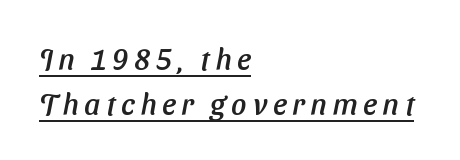
Q: Is the typeface a serif or a sans-serif typeface? A: Sans-serif.
Q: Is the text underlined? A: Yes.
Q: How is the paragraph aligned? A: Left-aligned.
Q: Is the spacing between lines tight, normal or loose? A: Normal.
Q: Width (condensed, normal, or wide)? A: Normal.
Q: Stroke contrast? A: Low.
Q: x-height? A: Medium.
Q: Monospaced? A: No.
